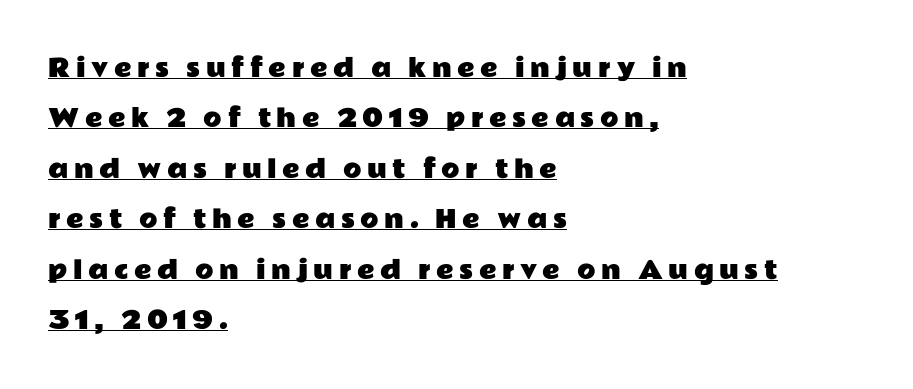
Tracking here is generous; glyphs stand well apart from one another. Vertically, the passage feels expansive, rows floating well apart. Like a heading marked for emphasis, these lines bear an underscore. Horizontal alignment here is leftward, the default for most running prose. The specimen reads as upright at a glance.
